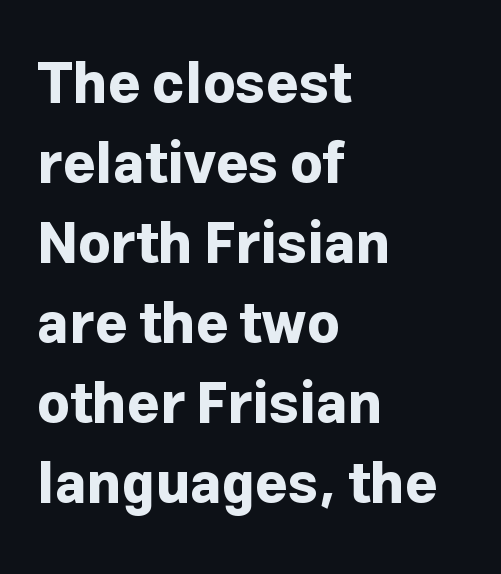
The typesetter chose a ragged-right arrangement here. Rule under the text: the space is simply empty. Serifs: no, the terminals of the letterforms are clean. Is there much room between lines? A standard amount, neither cramped nor airy.
